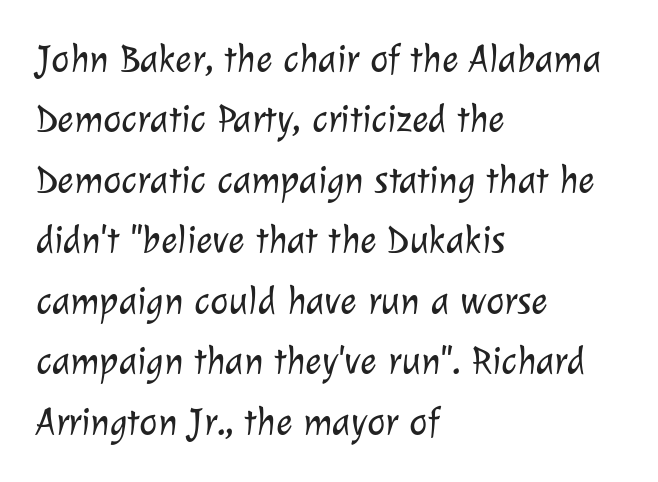
The strokes carry an ordinary text weight at most. Horizontally, the lines are justified to the leading edge only. This sample uses plain, unmodified letter spacing. Words float on clear page, feet unadorned.
